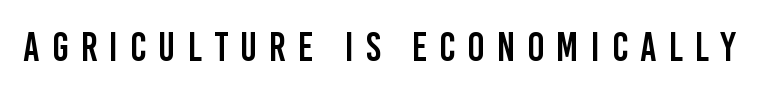
Q: Is the text italic (slanted)? A: No, it is upright.
Q: Is the typeface a serif or a sans-serif typeface? A: Sans-serif.
Q: Is the text underlined? A: No.
Q: Is the spacing between letters normal or unusually wide? A: Unusually wide.
Q: Width (condensed, normal, or wide)? A: Condensed.
Q: Stroke contrast? A: Low.
Q: x-height? A: Large.
Q: Monospaced? A: No.
